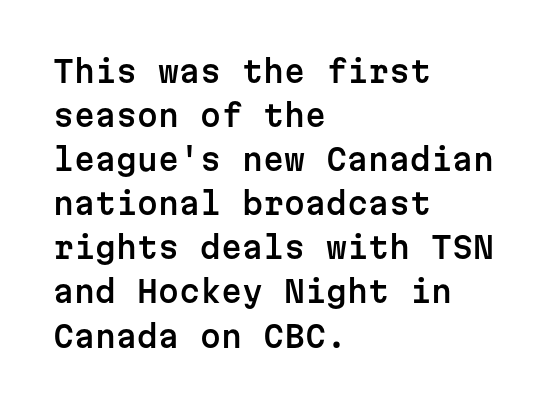
The lines in this sample share a left origin and differ only in where they stop. The face used here is rendered with its standard letterfit. If you drew a line through each stem, it would be perfectly vertical. Spacing verdict: monospaced, one width for all characters. The face used here is a sans, in the tradition of grotesques and geometrics. Just letters on the line, the space beneath them empty.
